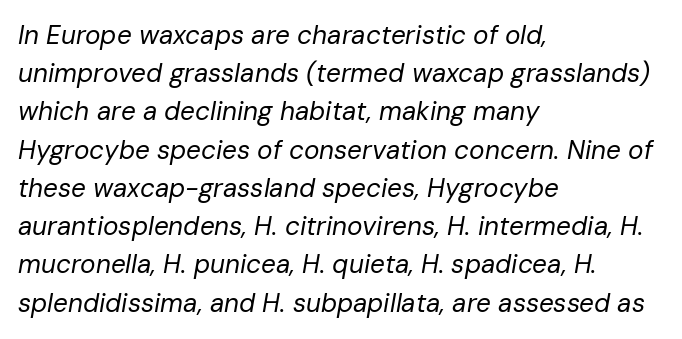
{"italic": "yes", "lean": "right", "slant_degrees": 10, "bold": "no", "underline": "no", "align": "left", "line_spacing": "normal", "line_spacing_ratio": 1.47, "letter_spacing": "normal", "letter_spacing_em": 0.0, "glyph_px": 26}
